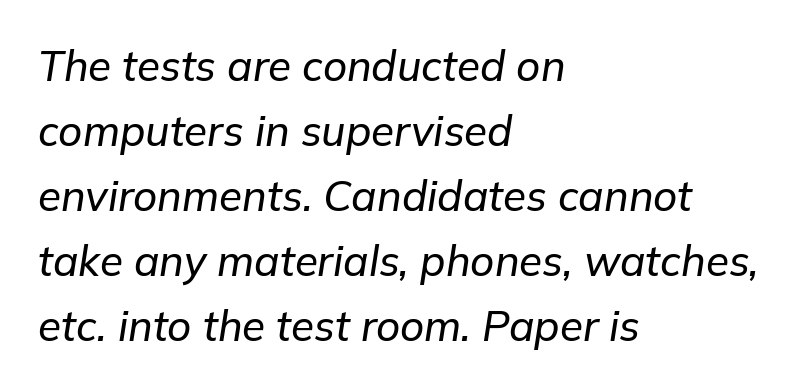
Nobody drew a line under any word here. This sample has the flowing, uneven cadence of proportional lettering. Horizontally, the lines are justified to the leading edge only. One glance says typical: line gaps are just what's usual. Does the lettering tilt? It does — this is italic.
